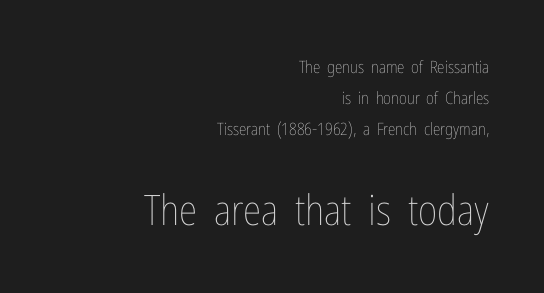
The designer gave the closing block more size than the opening block. Notice how the stems are strictly vertical — no italics here. The face looks like a standard text weight, possibly lighter. Typeset ragged left — the right edge is the straight one. Note the varied advance widths — an 'i' is clearly narrower than an 'm'. Descenders are the only things crossing below the line.
